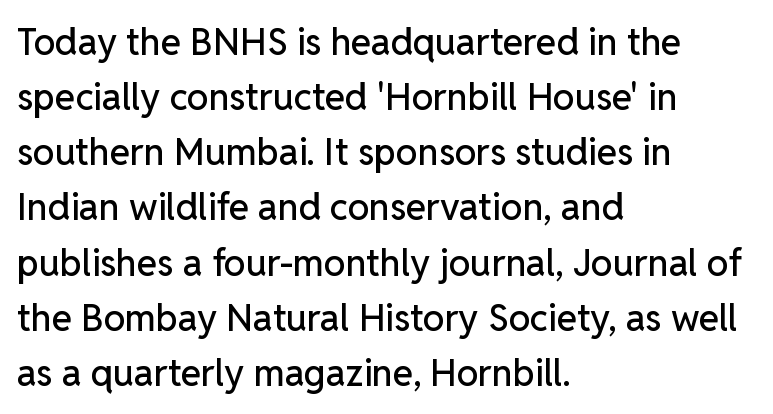
{"serif": "no", "italic": "no", "width": "normal", "stroke_contrast": "low", "x_height": "medium", "monospaced": "no", "underline": "no", "align": "left", "line_spacing": "normal", "line_spacing_ratio": 1.49, "letter_spacing": "normal", "letter_spacing_em": 0.0, "glyph_px": 37}
